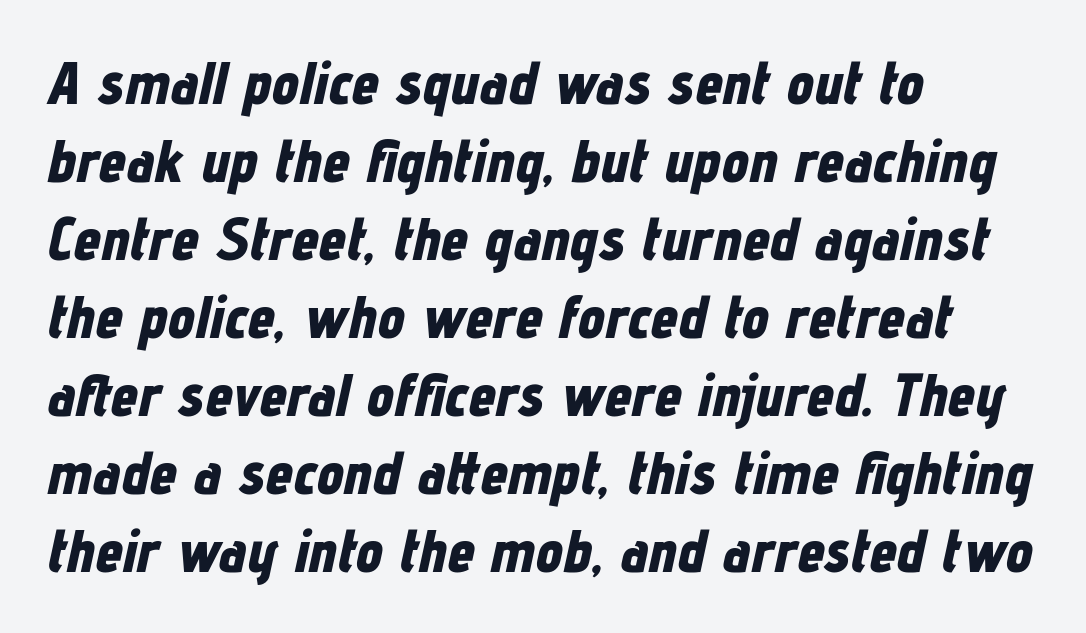
{"italic": "yes", "lean": "right", "slant_degrees": 12, "bold": "yes", "weight": "bold", "width": "condensed", "stroke_contrast": "low", "x_height": "medium", "monospaced": "no", "underline": "no", "align": "left", "line_spacing": "normal", "line_spacing_ratio": 1.28, "letter_spacing": "normal", "letter_spacing_em": 0.0, "glyph_px": 61}
